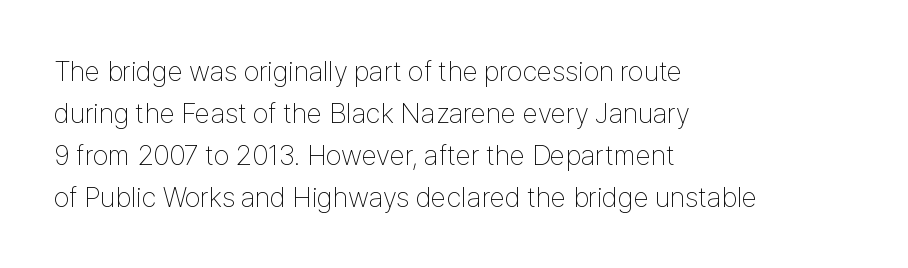
Vertical stems look standard width or narrower in stroke. Is this a sans? Yes — the strokes have no serifs. Casual observation: everything's shoved over to the left. Unmarked baselines from the first word to the last. Rendered with straight, roman letterforms.
